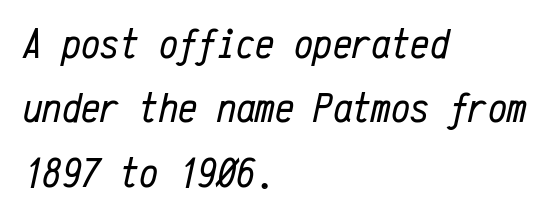
The image shows 43 px regular-weight, condensed type, italic (leaning right), monospaced; set left-aligned, normal line spacing (1.5x), normal letter spacing, not underlined; low stroke contrast and a medium x-height.
